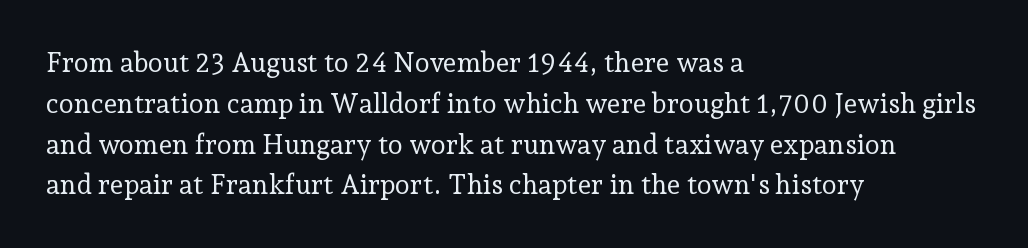
The passage shown stacks its lines at a standard gap. Plain, unruled lines of type. Summary of weight: not heavy and not bold. The rendering keeps characters at their native spacing. Notice how the stems are strictly vertical — no italics here.
